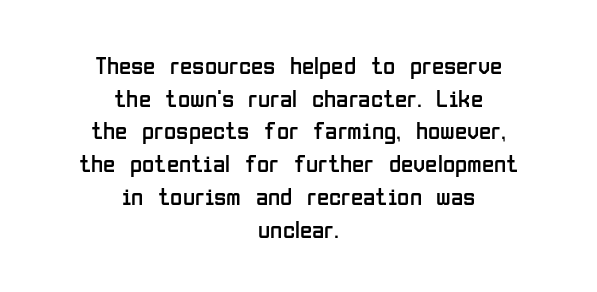
{"italic": "no", "bold": "no", "underline": "no", "align": "center", "line_spacing": "normal", "line_spacing_ratio": 1.31, "letter_spacing": "normal", "letter_spacing_em": 0.0, "glyph_px": 25}
